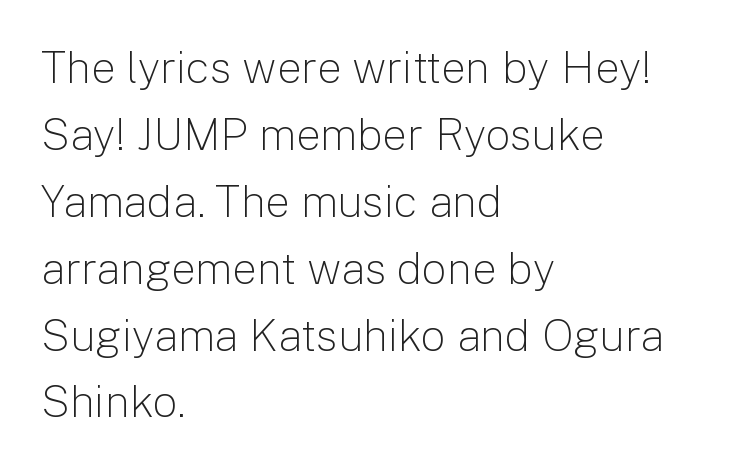
Q: Is the text bold? A: No.
Q: Is the text italic (slanted)? A: No, it is upright.
Q: Is the typeface a serif or a sans-serif typeface? A: Sans-serif.
Q: Is the text underlined? A: No.
Q: How is the paragraph aligned? A: Left-aligned.
Q: Is the spacing between letters normal or unusually wide? A: Normal.
Q: Is the spacing between lines tight, normal or loose? A: Normal.
Q: Width (condensed, normal, or wide)? A: Normal.
Q: Stroke contrast? A: Low.
Q: x-height? A: Medium.
Q: Monospaced? A: No.
